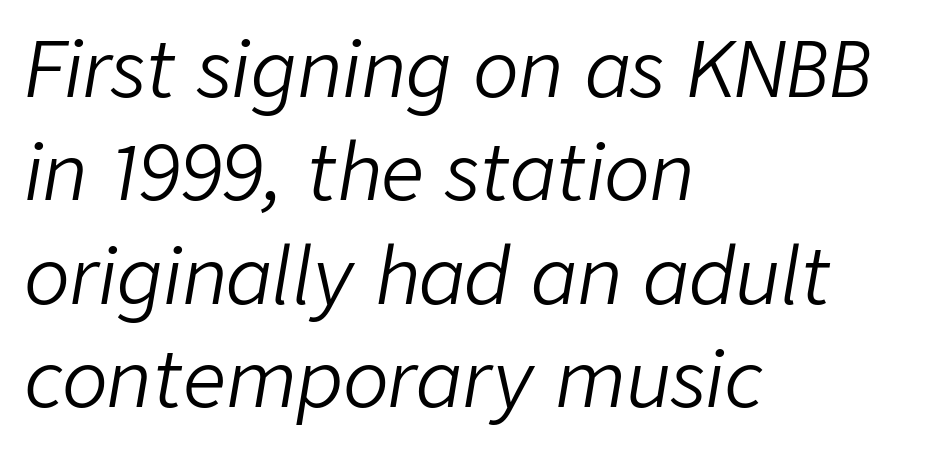
The image shows 76 px light type, italic (leaning right); set left-aligned, normal line spacing (1.36x), normal letter spacing, not underlined; low stroke contrast and a medium x-height.
